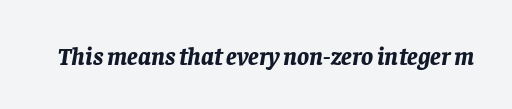
Q: Is the text bold? A: Yes.
Q: Is the text italic (slanted)? A: Yes, it leans right by about 8 degrees.
Q: Is the text underlined? A: No.
Q: Is the spacing between letters normal or unusually wide? A: Normal.
